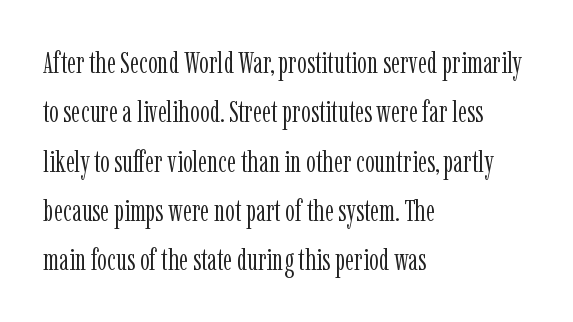
Q: Is the text bold? A: No.
Q: Is the text italic (slanted)? A: No, it is upright.
Q: Is the typeface a serif or a sans-serif typeface? A: Serif.
Q: Is the text underlined? A: No.
Q: How is the paragraph aligned? A: Left-aligned.
Q: Is the spacing between letters normal or unusually wide? A: Normal.
Q: Is the spacing between lines tight, normal or loose? A: Normal.
Q: Width (condensed, normal, or wide)? A: Condensed.
Q: Stroke contrast? A: Low.
Q: x-height? A: Medium.
Q: Monospaced? A: No.
